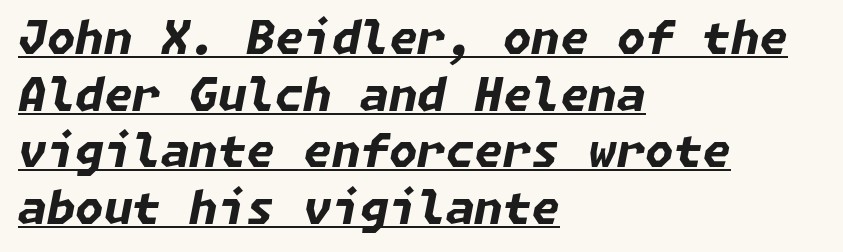
Q: Is the text bold? A: Yes.
Q: Is the text italic (slanted)? A: Yes, it leans right by about 11 degrees.
Q: Is the text underlined? A: Yes.
Q: How is the paragraph aligned? A: Left-aligned.
Q: Is the spacing between letters normal or unusually wide? A: Normal.
Q: Width (condensed, normal, or wide)? A: Normal.
Q: Stroke contrast? A: Low.
Q: x-height? A: Medium.
